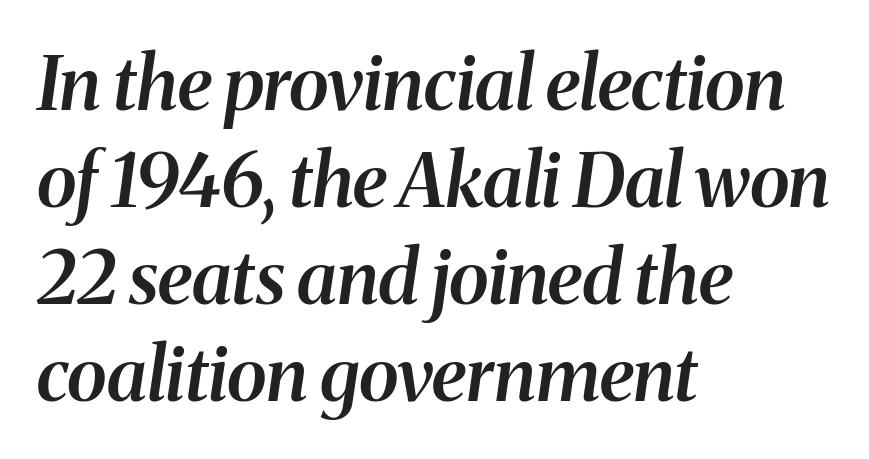
{"serif": "yes", "italic": "yes", "lean": "right", "slant_degrees": 8, "bold": "semi", "weight": "semibold", "width": "normal", "stroke_contrast": "medium", "x_height": "medium", "monospaced": "no", "underline": "no", "align": "left", "line_spacing": "normal", "line_spacing_ratio": 1.31, "letter_spacing": "normal", "letter_spacing_em": 0.0, "glyph_px": 74}
